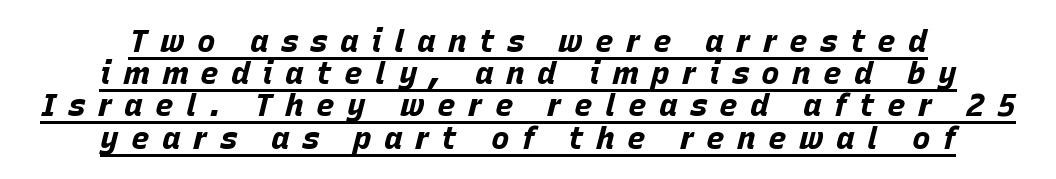
Somebody hit Ctrl+U on this one — the words are underlined. The glyphs look as if they've been sheared to an angle. The glyphs have the mass of a bold cut. The rendering positions every line midway between the sides. Here the glyphs are tracked loosely, breaking word shapes into spaced letters. This block would grow much taller if given ordinary leading; it's compressed now.
